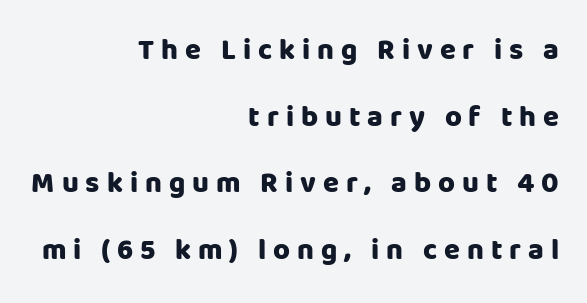
Unlike italic type, these characters show no tilt at all. Each new line begins a long way beneath the previous one. Bare-footed words on every line. This rendering widens character spacing well past its baseline value.
